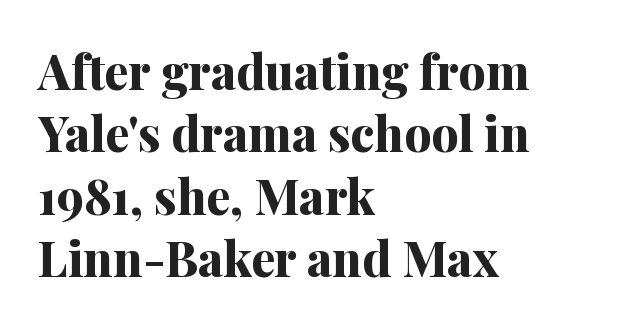
{"serif": "yes", "italic": "no", "bold": "yes", "weight": "bold", "width": "normal", "stroke_contrast": "medium", "x_height": "medium", "monospaced": "no", "underline": "no", "align": "left", "line_spacing": "normal", "line_spacing_ratio": 1.3, "letter_spacing": "normal", "letter_spacing_em": 0.0, "glyph_px": 48}
